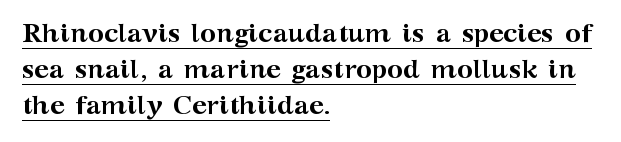
Q: Is the text bold? A: Yes.
Q: Is the text italic (slanted)? A: No, it is upright.
Q: Is the text underlined? A: Yes.
Q: How is the paragraph aligned? A: Left-aligned.
Q: Is the spacing between letters normal or unusually wide? A: Normal.
Q: Is the spacing between lines tight, normal or loose? A: Normal.
